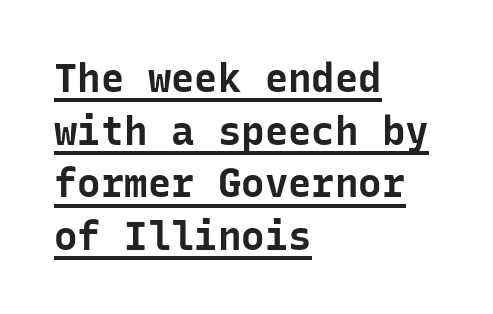
The image shows 39 px bold sans-serif type, upright, monospaced; set left-aligned, normal line spacing (1.35x), normal letter spacing, underlined; low stroke contrast and a medium x-height.
